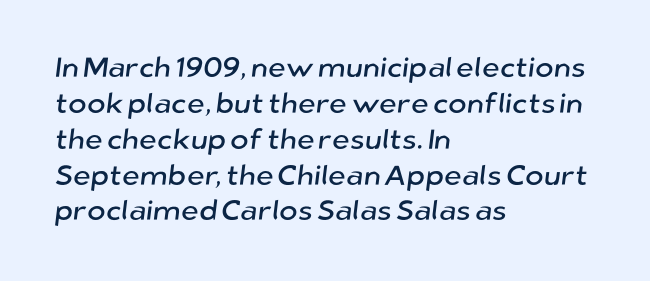
In terms of letterform style, serifs are entirely absent. Reading down the column, the eye jumps a familiar distance to each next line. This sample has the flowing, uneven cadence of proportional lettering. The line texture is even and compact thanks to regular tracking. This rendering uses left alignment, leaving the right contour irregular.
